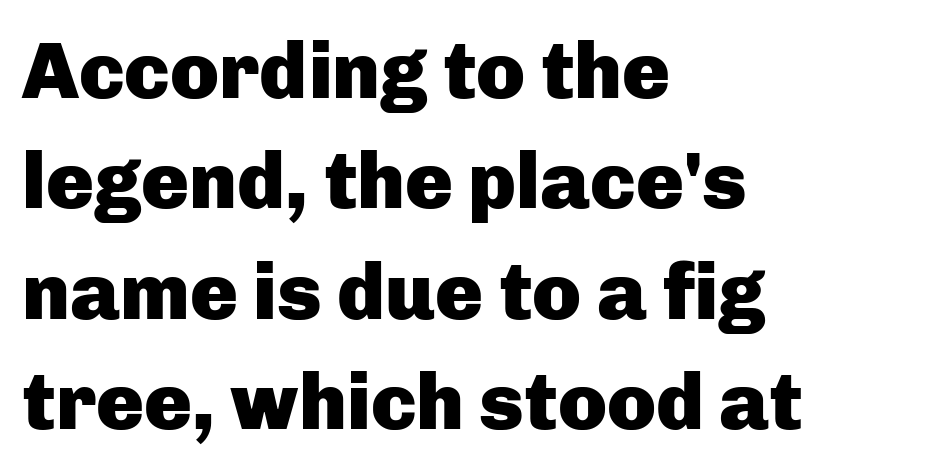
{"serif": "no", "italic": "no", "bold": "yes", "weight": "heavy", "width": "normal", "stroke_contrast": "low", "x_height": "medium", "monospaced": "no", "underline": "no", "align": "left", "line_spacing": "normal", "line_spacing_ratio": 1.38, "letter_spacing": "normal", "letter_spacing_em": 0.0, "glyph_px": 80}
